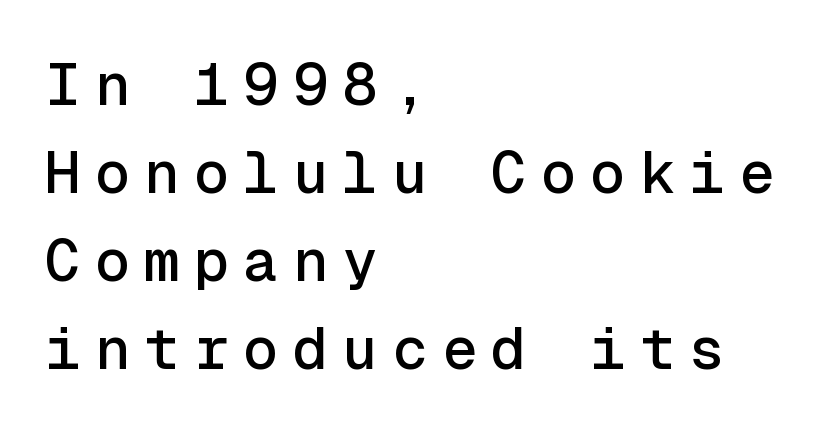
The tracking reads as deliberately expanded to a designer's eye. A bare baseline throughout the passage. A typesetter would call this leading conventional body-copy spacing. A classic flush-left, rag-right setting is used for this passage. Look at the bottom of the vertical strokes: they stop flat, with no serifs.
